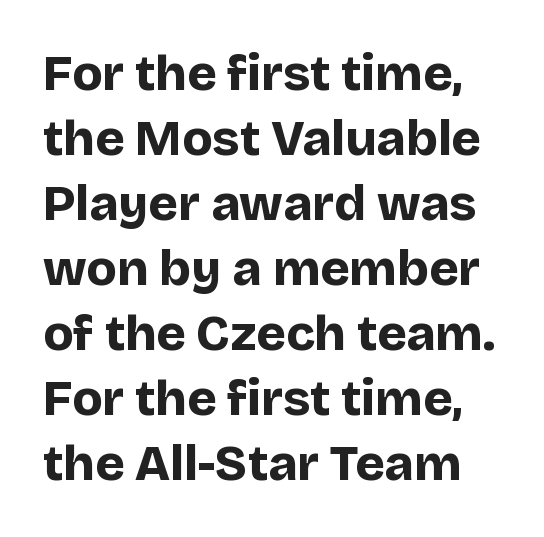
The image shows 50 px bold sans-serif type, upright; set normal line spacing (1.3x), normal letter spacing, not underlined; low stroke contrast and a large x-height.
